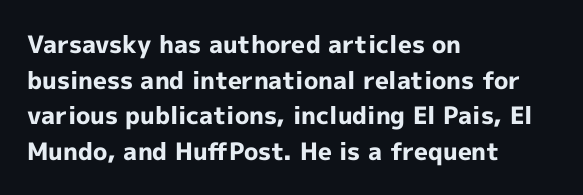
The image shows 24 px bold type, upright; set left-aligned, normal line spacing (1.48x), normal letter spacing, not underlined.
